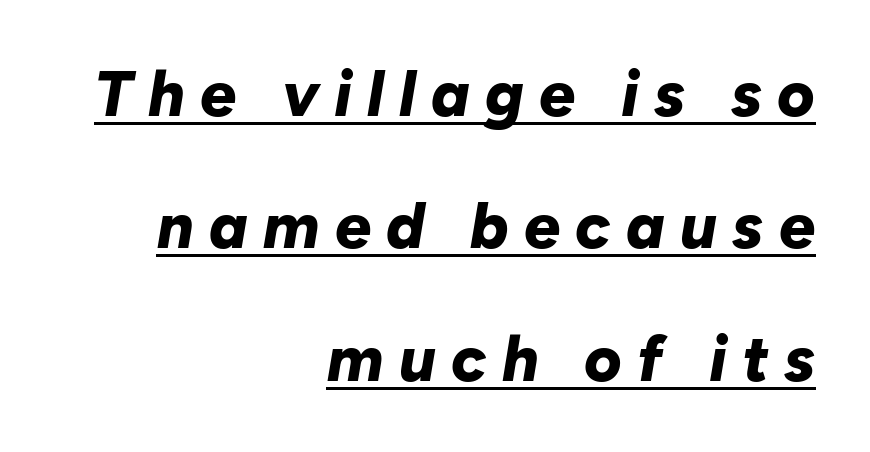
{"italic": "yes", "lean": "right", "slant_degrees": 10, "bold": "yes", "weight": "bold", "width": "normal", "stroke_contrast": "low", "x_height": "medium", "monospaced": "no", "underline": "yes", "align": "right", "line_spacing": "loose", "line_spacing_ratio": 2.07, "letter_spacing": "wide", "letter_spacing_em": 0.24, "glyph_px": 64}
